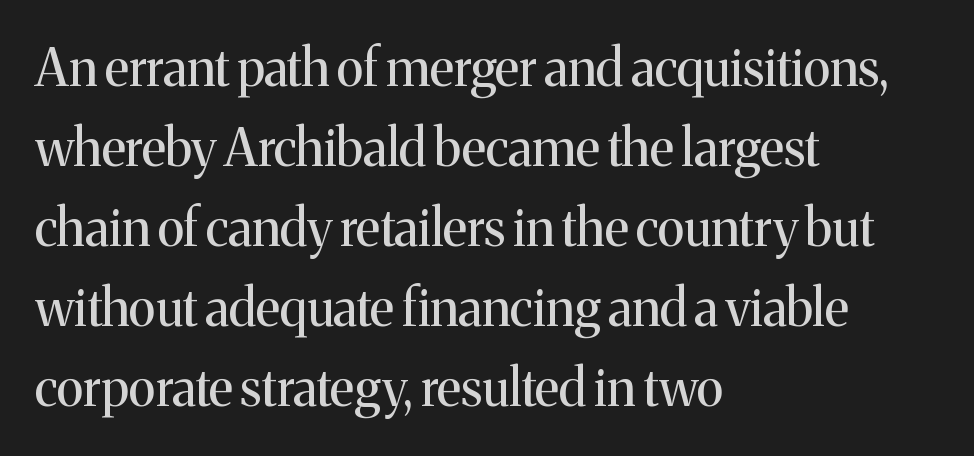
{"serif": "yes", "italic": "no", "bold": "no", "weight": "regular", "width": "normal", "stroke_contrast": "medium", "x_height": "medium", "monospaced": "no", "underline": "no", "align": "left", "line_spacing": "normal", "line_spacing_ratio": 1.57, "letter_spacing": "normal", "letter_spacing_em": 0.0, "glyph_px": 51}
